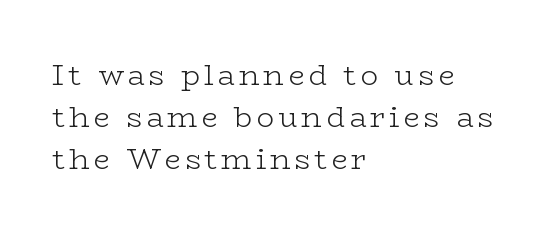
Varying glyph widths throughout — classic text-font behaviour. Descender tails drop into unmarked territory. The designer went with a serif here, giving each stem small feet. Vertical strokes here are truly vertical.
